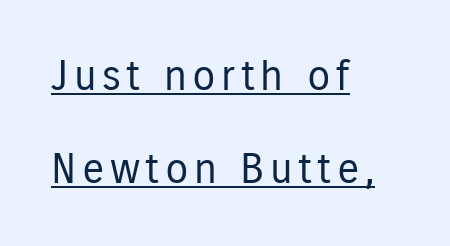
The image shows 42 px regular-weight, condensed sans-serif type, upright; set left-aligned, loose line spacing (2.21x), underlined; low stroke contrast and a medium x-height.
